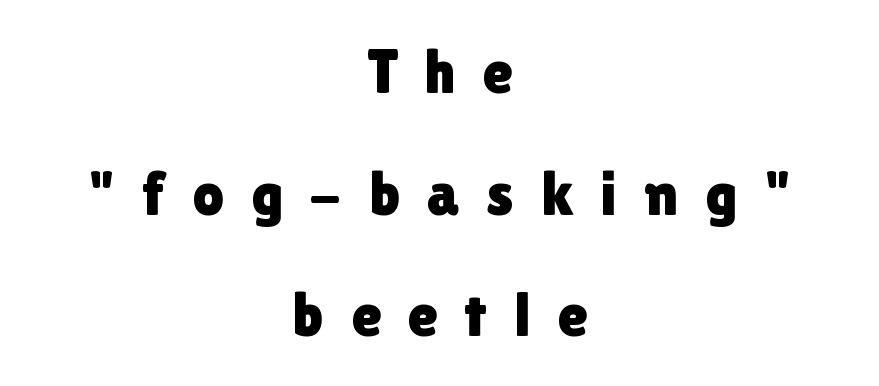
Q: Is the text italic (slanted)? A: No, it is upright.
Q: Is the typeface a serif or a sans-serif typeface? A: Sans-serif.
Q: Is the text underlined? A: No.
Q: How is the paragraph aligned? A: Centered.
Q: Is the spacing between letters normal or unusually wide? A: Unusually wide.
Q: Is the spacing between lines tight, normal or loose? A: Loose.
Q: Width (condensed, normal, or wide)? A: Normal.
Q: x-height? A: Medium.
Q: Monospaced? A: No.
